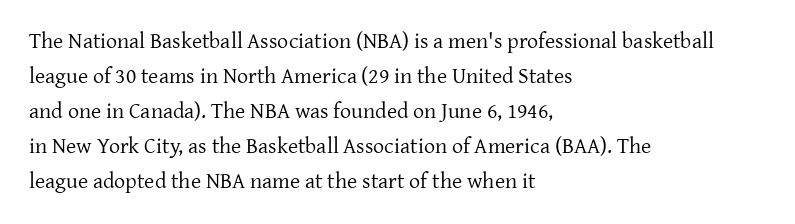
The image shows 22 px text type, upright; set left-aligned, normal line spacing (1.59x), normal letter spacing, not underlined.
